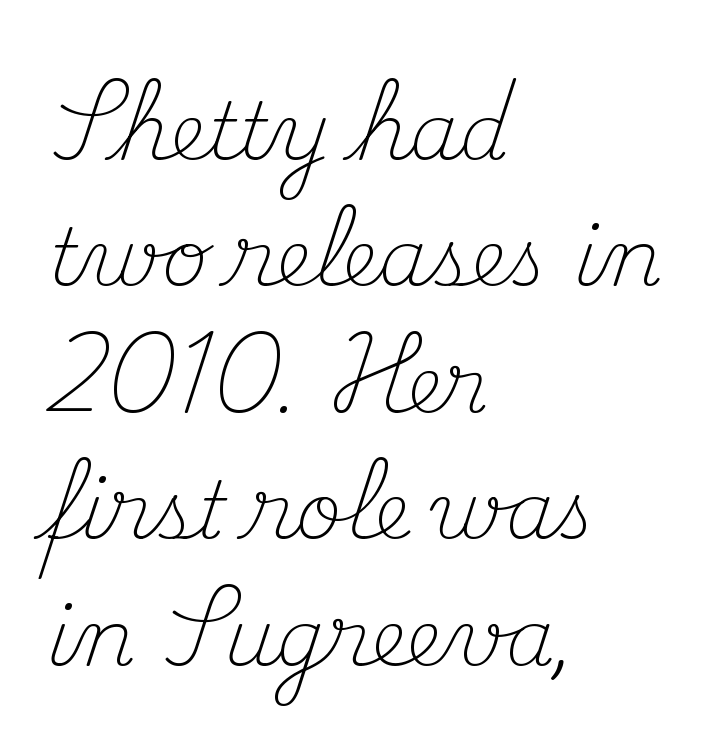
Q: Is the text bold? A: No.
Q: Is the text italic (slanted)? A: Yes.
Q: Is the typeface a serif or a sans-serif typeface? A: Serif.
Q: Is the text underlined? A: No.
Q: How is the paragraph aligned? A: Left-aligned.
Q: Is the spacing between letters normal or unusually wide? A: Normal.
Q: Is the spacing between lines tight, normal or loose? A: Normal.
Q: Width (condensed, normal, or wide)? A: Normal.
Q: Stroke contrast? A: Medium.
Q: x-height? A: Small.
Q: Monospaced? A: No.
